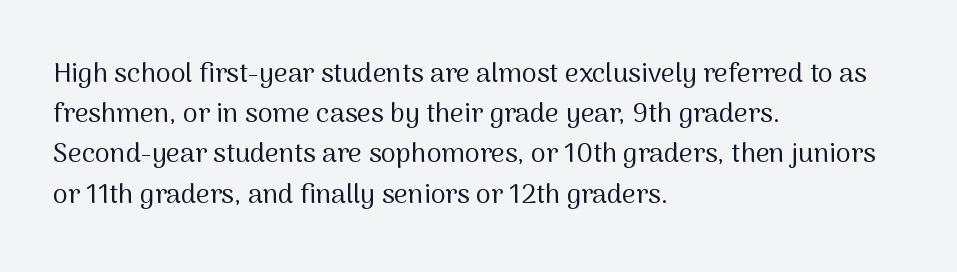
{"italic": "no", "bold": "no", "underline": "no", "align": "left", "line_spacing": "normal", "line_spacing_ratio": 1.49, "letter_spacing": "normal", "letter_spacing_em": 0.0, "glyph_px": 27}
